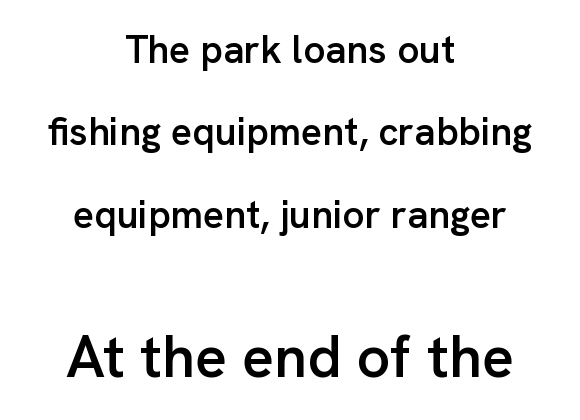
The image shows 59 px semibold sans-serif type, upright; set centered, loose line spacing (2.11x), normal letter spacing, not underlined; the second (bottom) block is 1.51x larger; low stroke contrast and a medium x-height.
